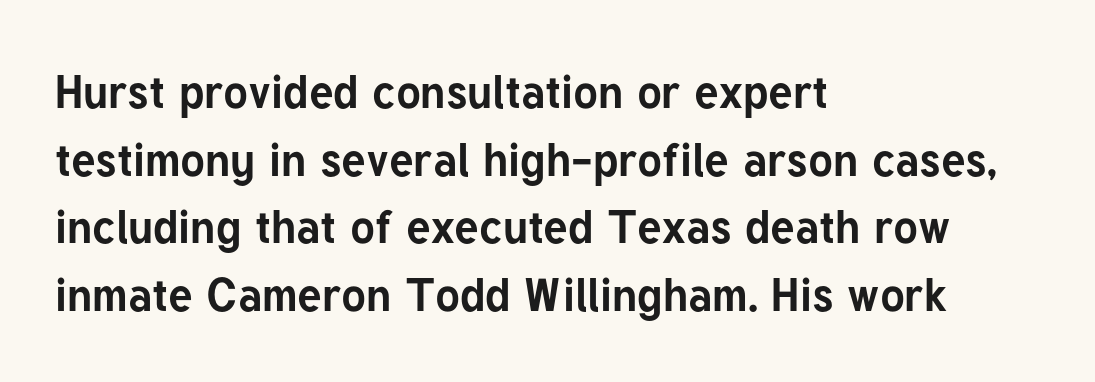
{"serif": "no", "italic": "no", "bold": "yes", "weight": "bold", "width": "normal", "stroke_contrast": "low", "x_height": "medium", "monospaced": "no", "underline": "no", "align": "left", "line_spacing": "normal", "line_spacing_ratio": 1.47, "letter_spacing": "normal", "letter_spacing_em": 0.0, "glyph_px": 46}
